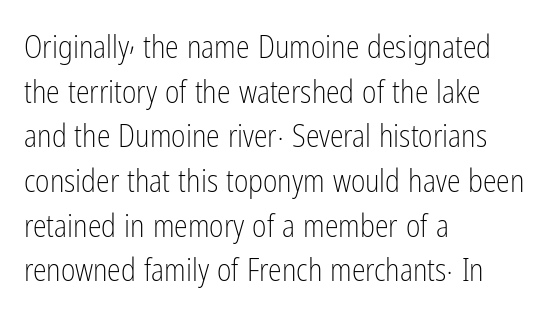
The image shows 31 px light, condensed sans-serif type, upright; set left-aligned, normal line spacing (1.44x), normal letter spacing, not underlined; low stroke contrast and a medium x-height.
